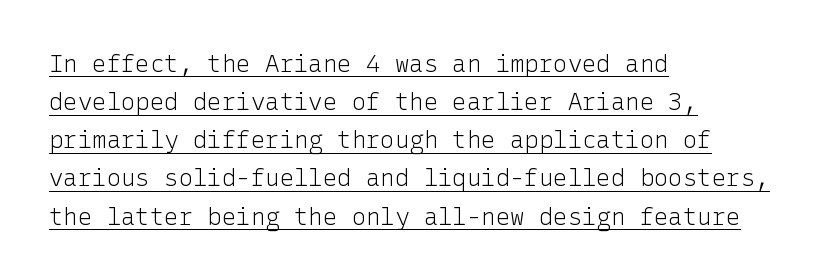
Q: Is the text bold? A: No.
Q: Is the text italic (slanted)? A: No, it is upright.
Q: Is the text underlined? A: Yes.
Q: How is the paragraph aligned? A: Left-aligned.
Q: Is the spacing between letters normal or unusually wide? A: Normal.
Q: Is the spacing between lines tight, normal or loose? A: Normal.
